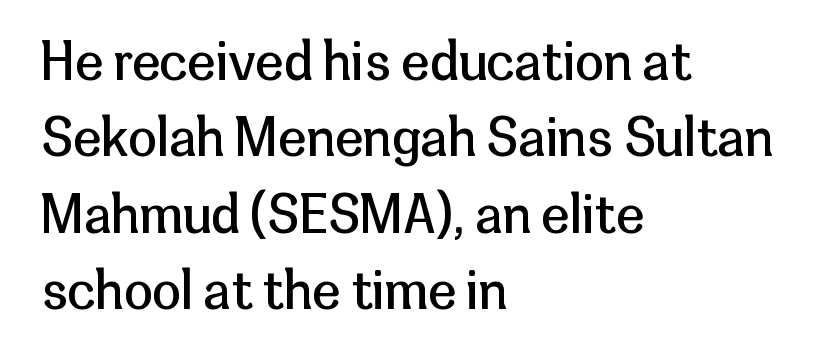
The image shows 52 px regular-weight sans-serif type, upright; set left-aligned, normal line spacing (1.47x), normal letter spacing, not underlined; low stroke contrast and a medium x-height.
